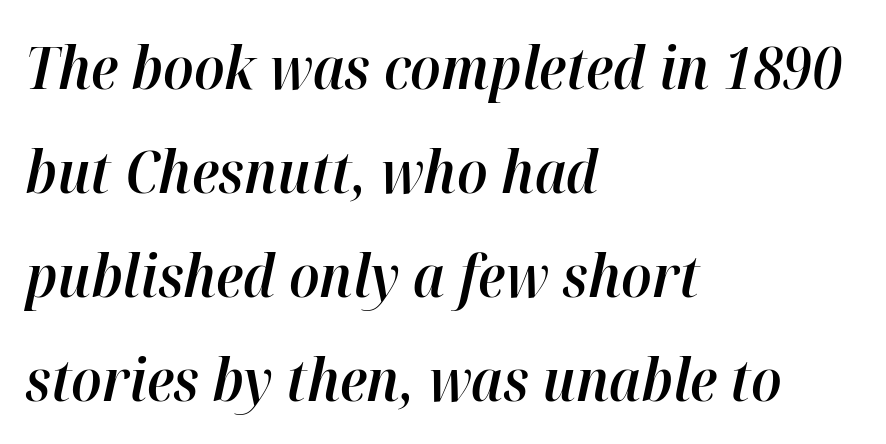
Q: Is the text bold? A: Semi-bold.
Q: Is the text italic (slanted)? A: Yes, it leans right by about 12 degrees.
Q: Is the text underlined? A: No.
Q: How is the paragraph aligned? A: Left-aligned.
Q: Is the spacing between letters normal or unusually wide? A: Normal.
Q: Width (condensed, normal, or wide)? A: Normal.
Q: Stroke contrast? A: High.
Q: x-height? A: Medium.
Q: Monospaced? A: No.
